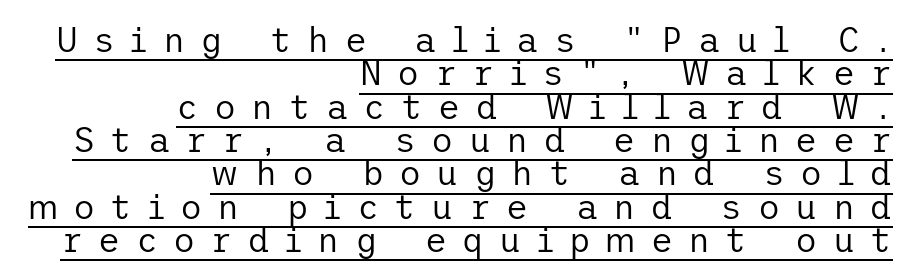
Q: Is the text bold? A: No.
Q: Is the text italic (slanted)? A: No, it is upright.
Q: Is the typeface a serif or a sans-serif typeface? A: Sans-serif.
Q: Is the text underlined? A: Yes.
Q: How is the paragraph aligned? A: Right-aligned.
Q: Is the spacing between letters normal or unusually wide? A: Unusually wide.
Q: Is the spacing between lines tight, normal or loose? A: Tight.
Q: Width (condensed, normal, or wide)? A: Normal.
Q: Stroke contrast? A: Low.
Q: x-height? A: Medium.
